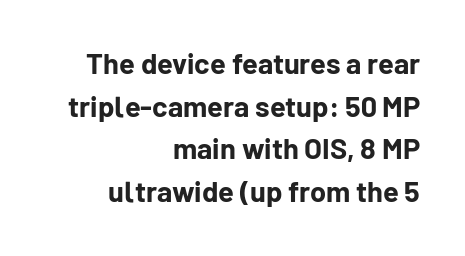
This sample keeps an unexceptional amount of space between lines. The text was rendered using a sans face with plain stroke endings. Does the lettering tilt? It doesn't — this is upright. Strokes here are thick enough to call this a true bold.
